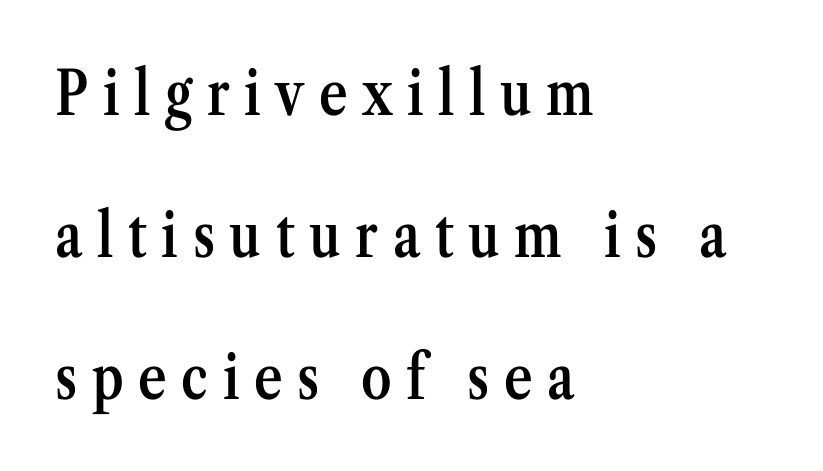
The string is rendered with underlining switched off. Typographically, this falls in the serif category. Do the characters align in a grid? No, the font is proportional. Posture: upright roman.
